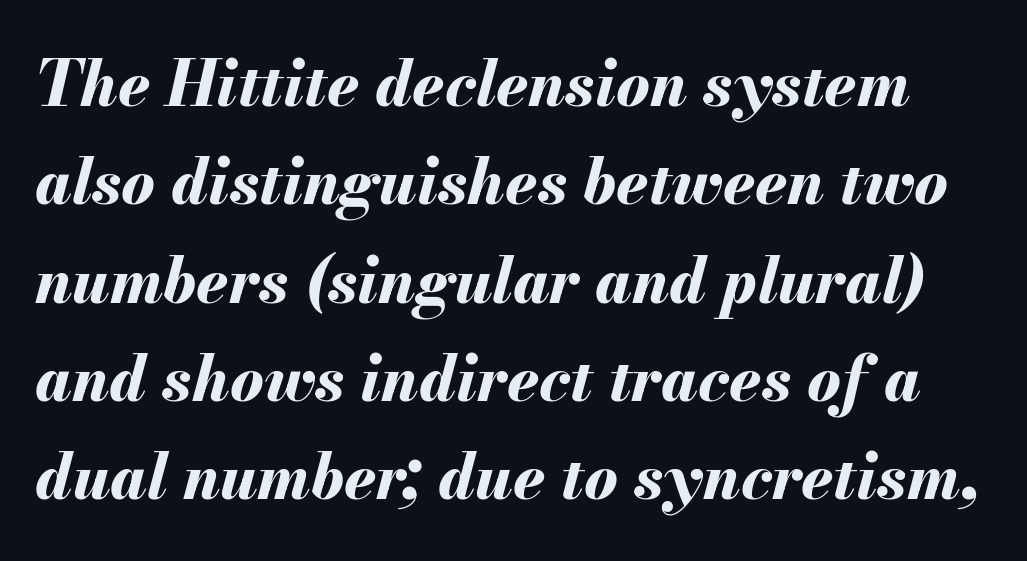
How would I describe the line gaps? Plain and ordinary. Descenders are the only things crossing below the line. Do the characters align in a grid? No, the font is proportional. These lines keep a tight, regular rhythm from letter to letter.
